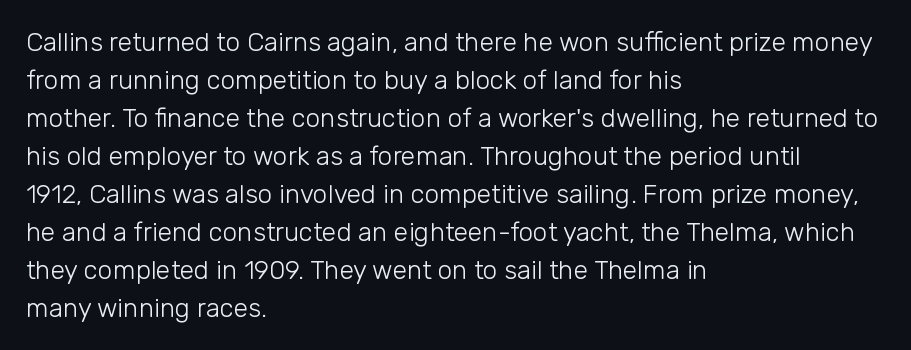
The image shows 26 px text type, upright; set left-aligned, normal line spacing (1.46x), normal letter spacing, not underlined.
